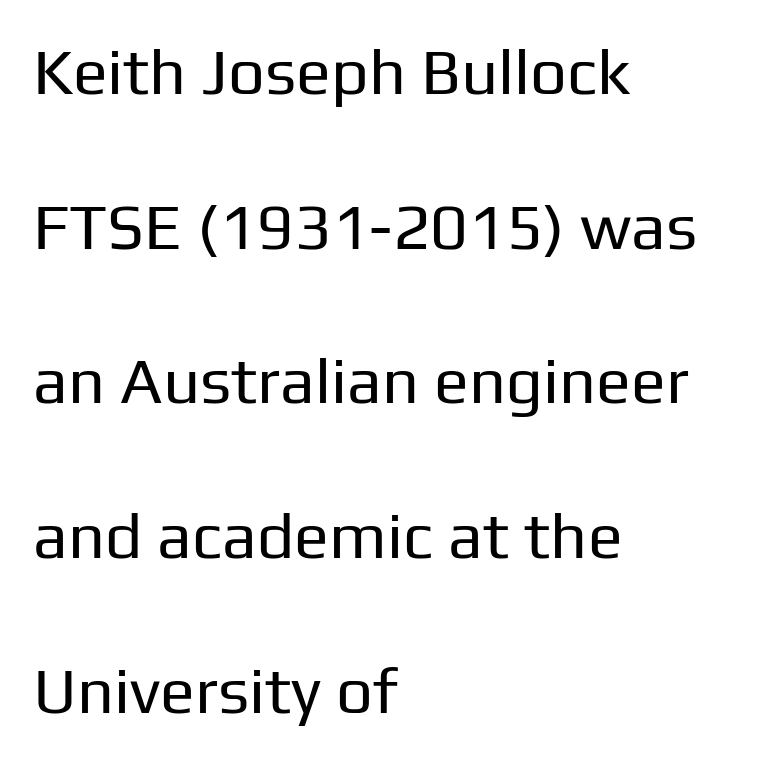
Reading down the block, your eye returns to a fixed left position each line. Note: no serifs on the glyphs. Is the letter spacing exaggerated? No — it looks like the ordinary default. Designer's note — italics off, roman on. Note the varied advance widths — an 'i' is clearly narrower than an 'm'.
